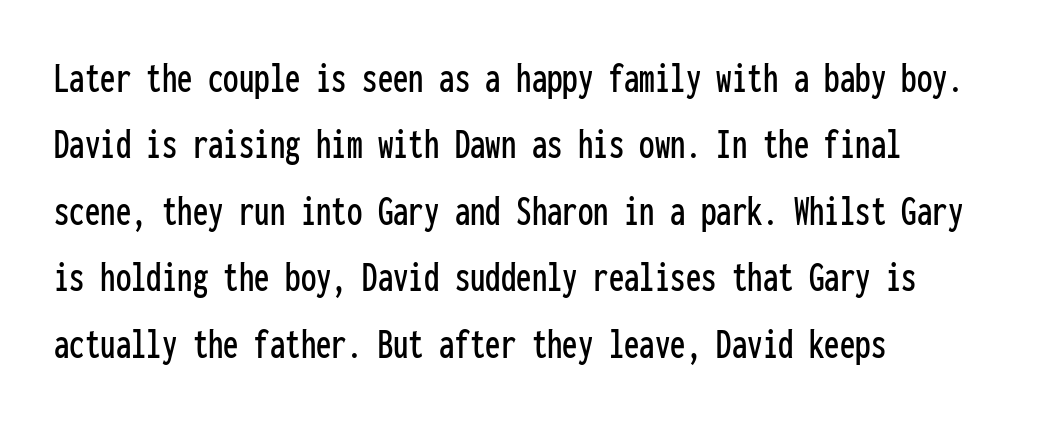
{"serif": "no", "italic": "no", "width": "condensed", "stroke_contrast": "low", "x_height": "medium", "monospaced": "yes", "underline": "no", "align": "left", "line_spacing": "normal", "line_spacing_ratio": 1.51, "letter_spacing": "normal", "letter_spacing_em": 0.0, "glyph_px": 44}
